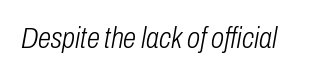
The image shows 30 px light, condensed type, italic (leaning right); set normal letter spacing, not underlined; low stroke contrast and a medium x-height.
